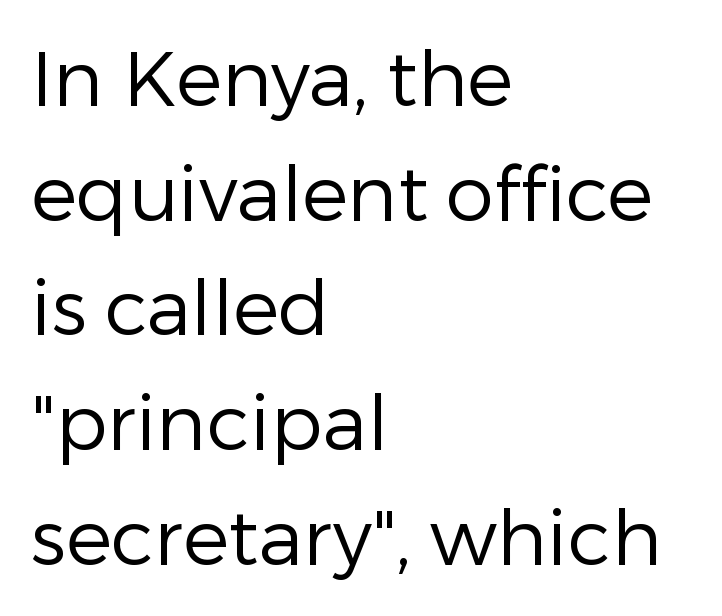
{"serif": "no", "italic": "no", "bold": "no", "weight": "regular", "width": "normal", "stroke_contrast": "low", "x_height": "medium", "monospaced": "no", "underline": "no", "align": "left", "line_spacing": "normal", "line_spacing_ratio": 1.49, "letter_spacing": "normal", "letter_spacing_em": 0.0, "glyph_px": 77}
